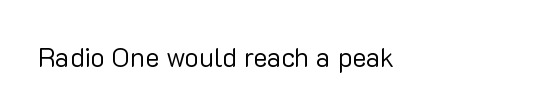
The image shows 27 px text type, upright; set normal letter spacing, not underlined.
